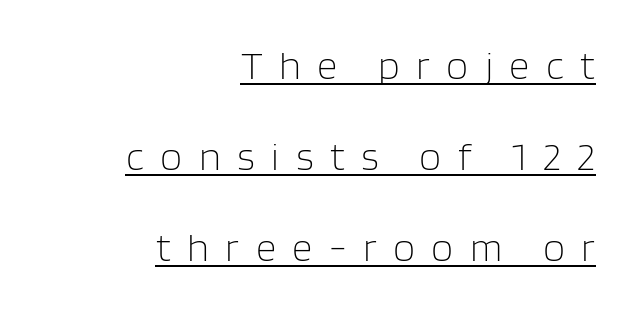
{"serif": "no", "italic": "no", "bold": "no", "weight": "light", "width": "normal", "stroke_contrast": "low", "x_height": "large", "monospaced": "no", "underline": "yes", "align": "right", "line_spacing": "loose", "line_spacing_ratio": 2.28, "letter_spacing": "wide", "letter_spacing_em": 0.41, "glyph_px": 40}
